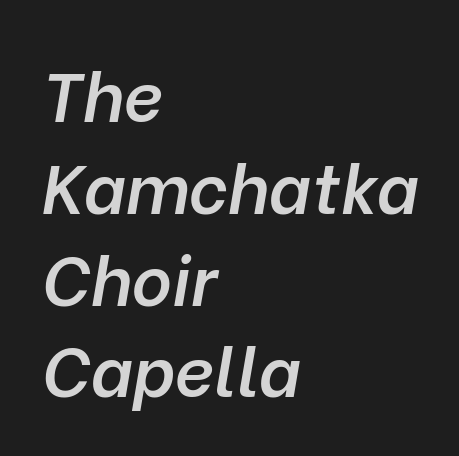
Each new line begins a customary step beneath the previous one. Does the copy run flush right? No — it runs flush left. This is the in-between weight designers call semibold or demi. Caption: standard tracking, unaltered. Check the space under the baseline: it is left empty. Posture: slanted.
